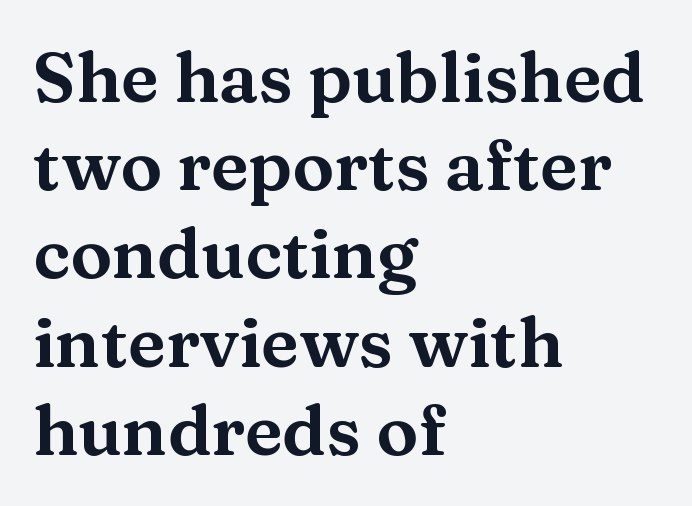
You can tell from the footed stems that serif type was used. Caption: standard tracking, unaltered. Where is the straight margin? On the left. Ordinary non-slanted type is in use. Quick note: underline off. How would I describe the line gaps? Plain and ordinary.
